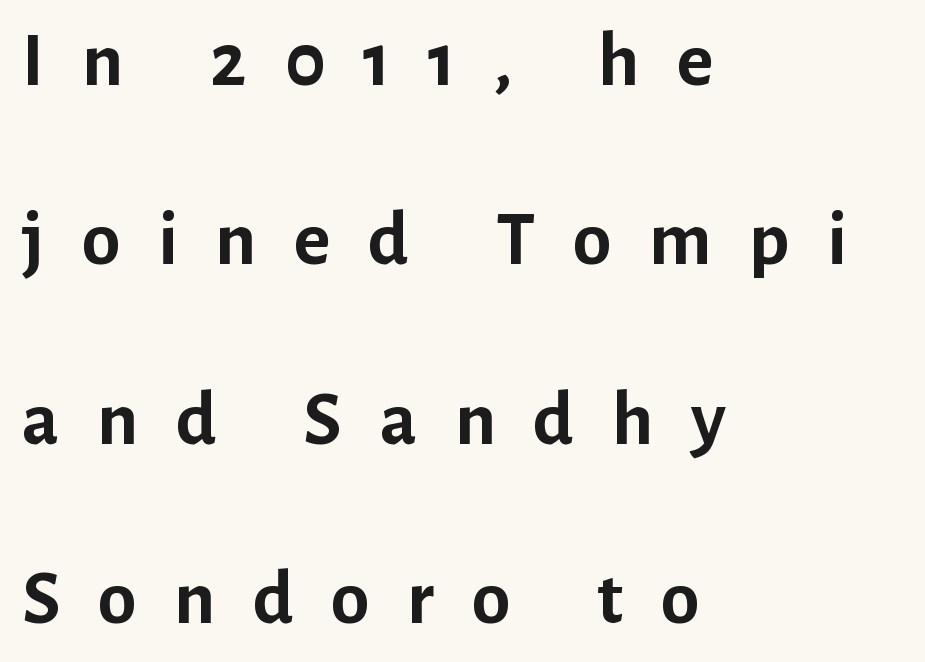
Short and long lines alike share a common starting point at left. Look at the tracking — it's clearly loosened, letters drifting apart. The strip under each line holds only bare page. A dark, heavy texture on the line: the type is bold.
